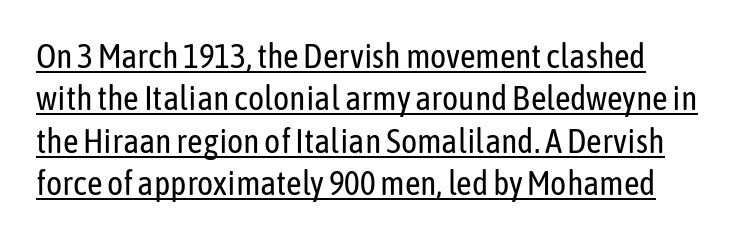
These lines are rendered in a variable-pitch font. Stems here are at most as thick as an everyday book face. Characters follow at the spacing the type designer built in. Is there any slant? The stems are plumb.
